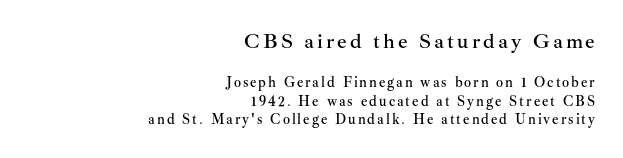
The image shows 21 px text type, upright; set right-aligned, normal line spacing (1.34x), not underlined; the first (top) block is 1.5x larger.
